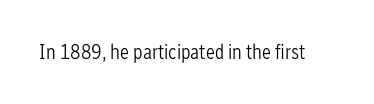
The image shows 21 px text type, upright; set normal letter spacing, not underlined.
